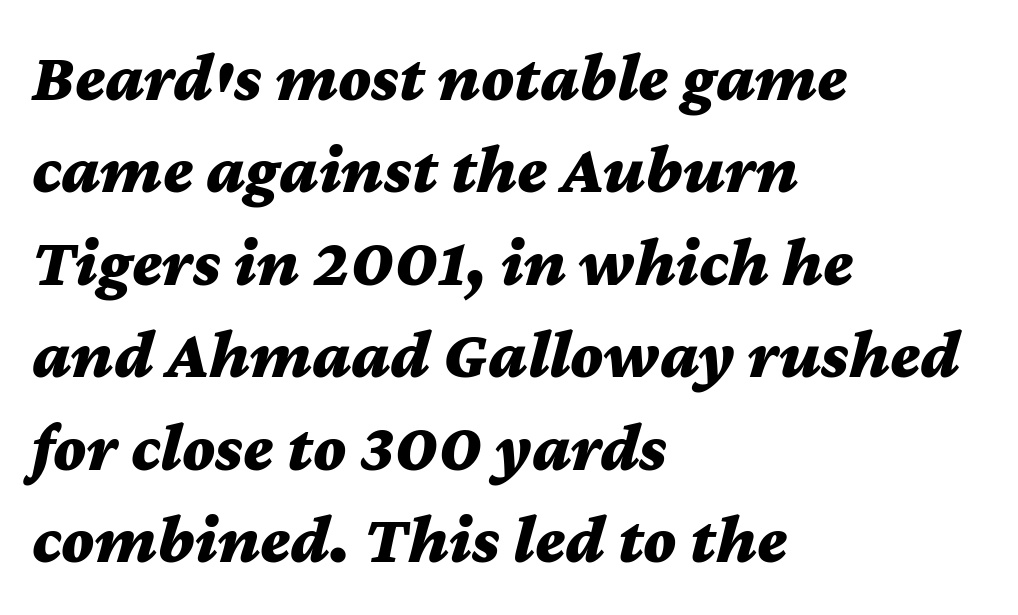
The image shows 69 px bold, wide type, italic (leaning right); set left-aligned, normal line spacing (1.34x), normal letter spacing, not underlined; medium stroke contrast and a medium x-height.
